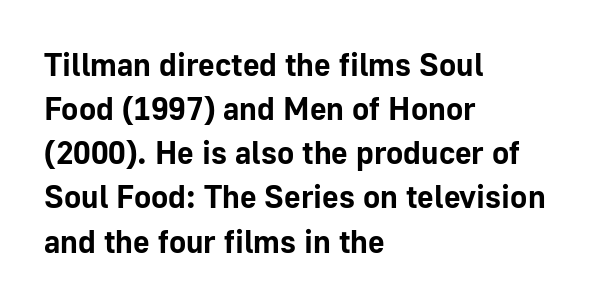
The line texture is even and compact thanks to regular tracking. Pretty heavy lettering here — definitely bold. These lines are rendered in a variable-pitch font. In terms of letterform style, serifs are entirely absent.
